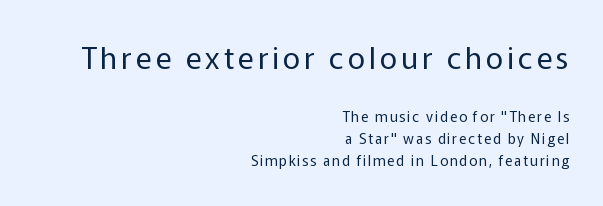
Letters have the restrained weight of plain body copy at most. To sum up the face: it is a sans, with no serifs. This rendering features lettering with no underline. Here the designer chose a conventional face with non-uniform glyph widths. The specimen reads as upright at a glance. Notice how the passage keeps a crisp vertical edge on the right only.
